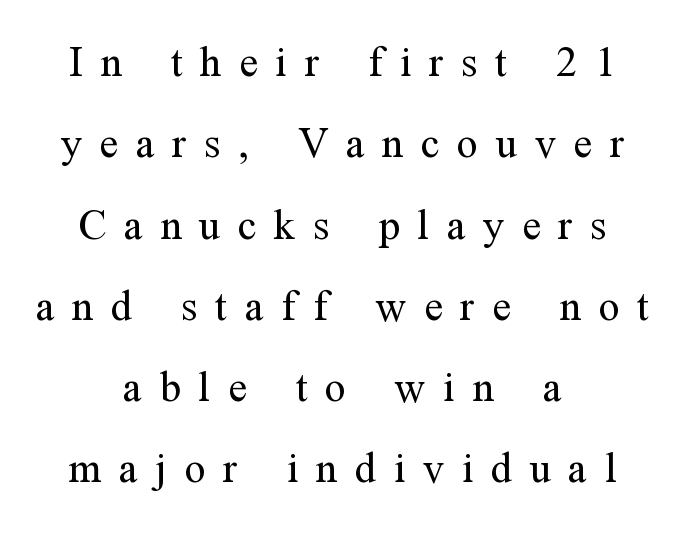
The image shows 43 px regular-weight serif type, upright; set centered, line spacing 1.89x, unusually wide letter spacing (+0.41 em), not underlined; medium stroke contrast and a medium x-height.
